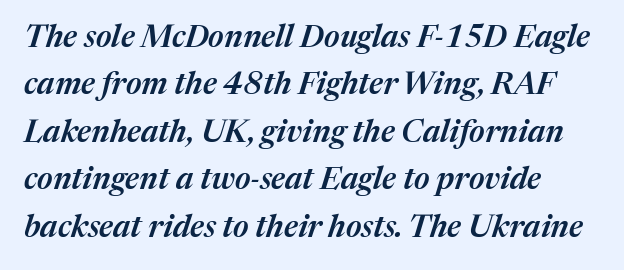
The image shows 31 px semibold type, italic (leaning right); set left-aligned, normal line spacing (1.53x), normal letter spacing, not underlined; medium stroke contrast and a medium x-height.
